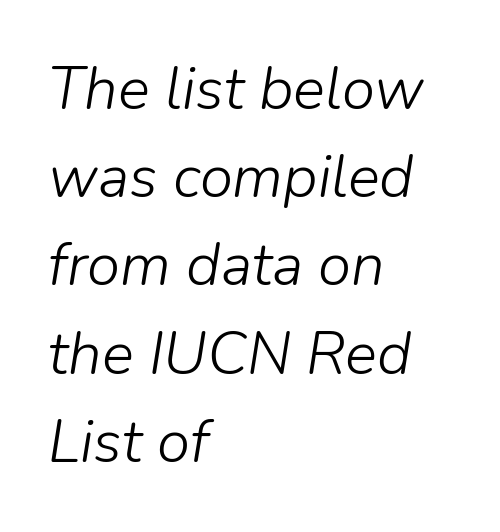
{"italic": "yes", "lean": "right", "slant_degrees": 9, "bold": "no", "weight": "light", "width": "normal", "stroke_contrast": "low", "x_height": "medium", "monospaced": "no", "underline": "no", "align": "left", "line_spacing": "normal", "line_spacing_ratio": 1.47, "letter_spacing": "normal", "letter_spacing_em": 0.0, "glyph_px": 60}
